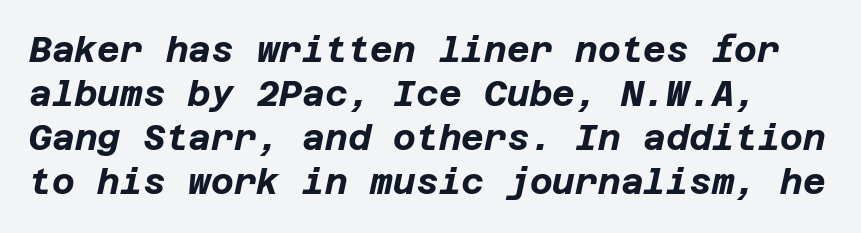
{"italic": "yes", "lean": "right", "slant_degrees": 12, "bold": "yes", "weight": "bold", "width": "normal", "stroke_contrast": "low", "x_height": "large", "underline": "no", "line_spacing": "normal", "line_spacing_ratio": 1.26, "letter_spacing": "normal", "letter_spacing_em": 0.0, "glyph_px": 35}
